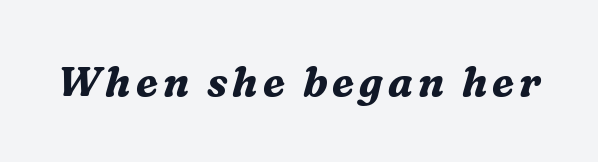
{"serif": "yes", "italic": "yes", "lean": "right", "slant_degrees": 16, "bold": "yes", "weight": "bold", "width": "normal", "stroke_contrast": "medium", "x_height": "medium", "monospaced": "no", "underline": "no", "glyph_px": 41}
